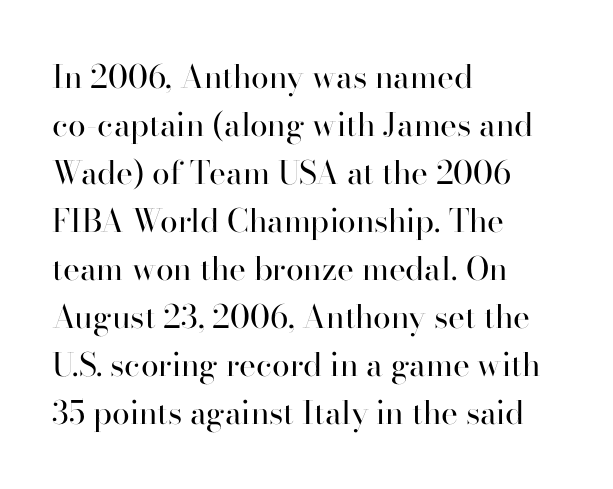
{"serif": "yes", "italic": "no", "bold": "no", "weight": "regular", "width": "normal", "stroke_contrast": "high", "x_height": "small", "monospaced": "no", "underline": "no", "align": "left", "line_spacing": "normal", "line_spacing_ratio": 1.5, "letter_spacing": "normal", "letter_spacing_em": 0.0, "glyph_px": 32}
